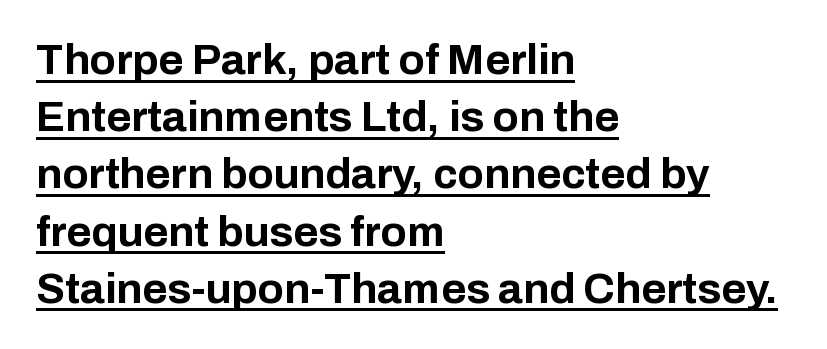
The image shows 43 px bold sans-serif type, upright; set left-aligned, normal line spacing (1.33x), normal letter spacing, underlined; low stroke contrast and a medium x-height.
